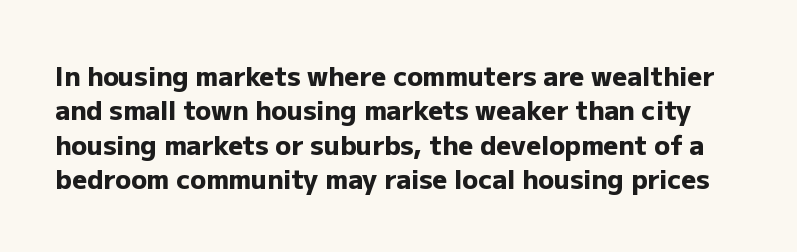
Q: Is the text bold? A: Yes.
Q: Is the text italic (slanted)? A: No, it is upright.
Q: Is the text underlined? A: No.
Q: Is the spacing between letters normal or unusually wide? A: Normal.
Q: Is the spacing between lines tight, normal or loose? A: Normal.
